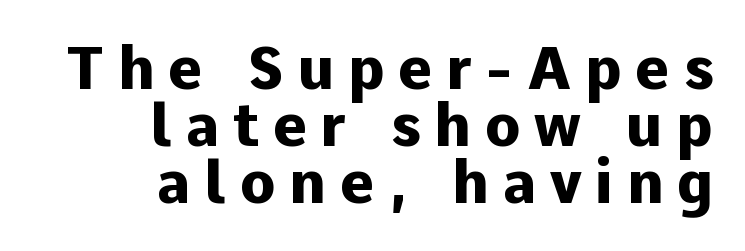
{"serif": "no", "italic": "no", "bold": "yes", "weight": "heavy", "width": "normal", "stroke_contrast": "low", "x_height": "medium", "monospaced": "no", "underline": "no", "align": "right", "line_spacing": "tight", "line_spacing_ratio": 0.97, "letter_spacing": "wide", "letter_spacing_em": 0.23, "glyph_px": 59}
